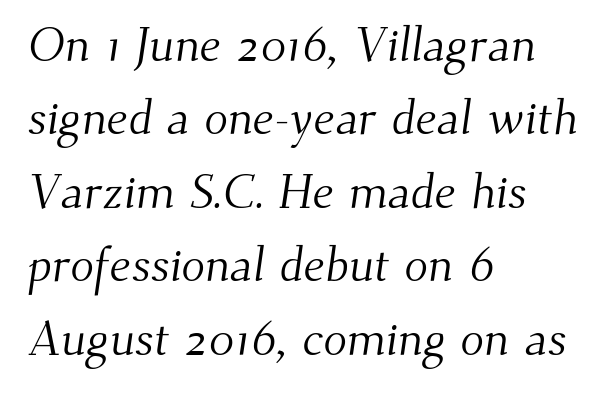
Q: Is the text bold? A: No.
Q: Is the typeface a serif or a sans-serif typeface? A: Serif.
Q: Is the text underlined? A: No.
Q: How is the paragraph aligned? A: Left-aligned.
Q: Is the spacing between letters normal or unusually wide? A: Normal.
Q: Is the spacing between lines tight, normal or loose? A: Normal.
Q: Width (condensed, normal, or wide)? A: Normal.
Q: Stroke contrast? A: Medium.
Q: x-height? A: Small.
Q: Monospaced? A: No.
